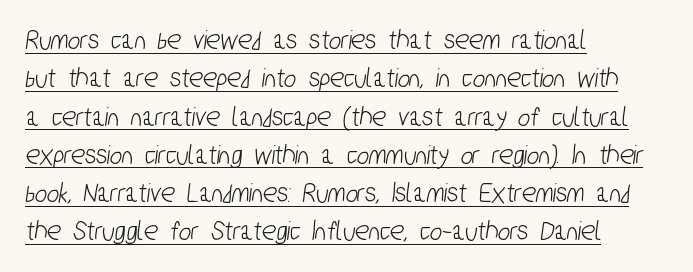
Q: Is the typeface a serif or a sans-serif typeface? A: Sans-serif.
Q: Is the text underlined? A: Yes.
Q: How is the paragraph aligned? A: Left-aligned.
Q: Is the spacing between letters normal or unusually wide? A: Normal.
Q: Is the spacing between lines tight, normal or loose? A: Normal.
Q: Width (condensed, normal, or wide)? A: Condensed.
Q: Stroke contrast? A: Low.
Q: x-height? A: Medium.
Q: Monospaced? A: No.
